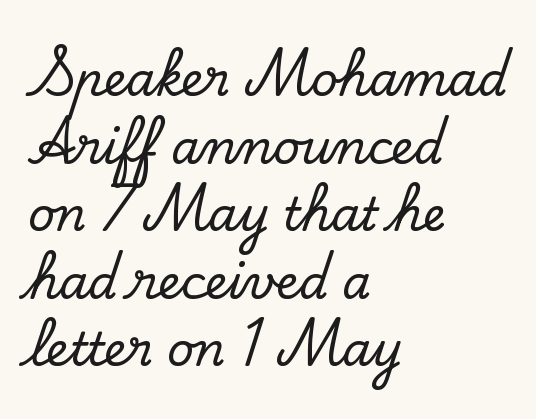
Q: Is the text italic (slanted)? A: Yes.
Q: Is the typeface a serif or a sans-serif typeface? A: Serif.
Q: Is the text underlined? A: No.
Q: How is the paragraph aligned? A: Left-aligned.
Q: Is the spacing between letters normal or unusually wide? A: Normal.
Q: Is the spacing between lines tight, normal or loose? A: Normal.
Q: Width (condensed, normal, or wide)? A: Normal.
Q: Stroke contrast? A: Low.
Q: x-height? A: Small.
Q: Monospaced? A: No.
